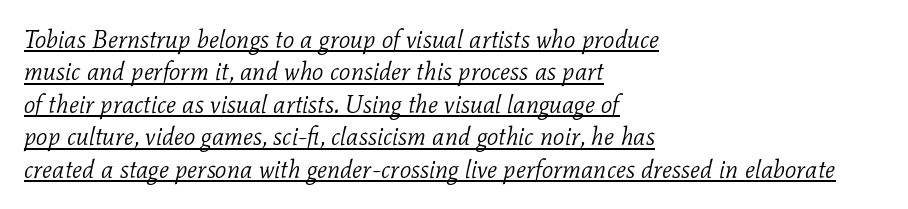
A light-to-regular cut is what we see here. Underlining? Definitely there. Looking at the ascenders, they clearly lean. The setting favours the left margin, as ordinary paragraphs usually do. The line texture is even and compact thanks to regular tracking. Reading down the column, the eye jumps a familiar distance to each next line.
